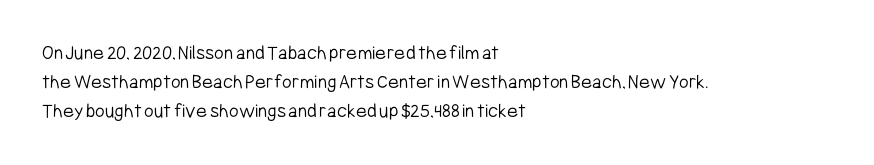
{"italic": "no", "bold": "no", "underline": "no", "align": "left", "line_spacing": "normal", "line_spacing_ratio": 1.39, "letter_spacing": "normal", "letter_spacing_em": 0.0, "glyph_px": 21}
